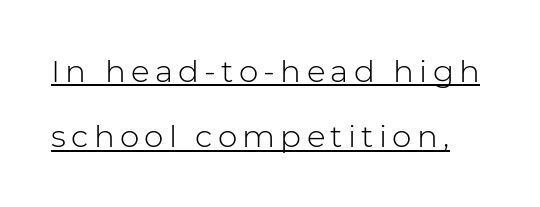
Counters stay open thanks to moderate or lighter strokes. What's the leading like? Stretched, with rows far apart. Proportional: the letters do not fall into vertical columns. Honestly, the underline is the first thing you notice here. Italic: no, the glyphs are upright roman. The typeface chosen for these lines omits serifs.
